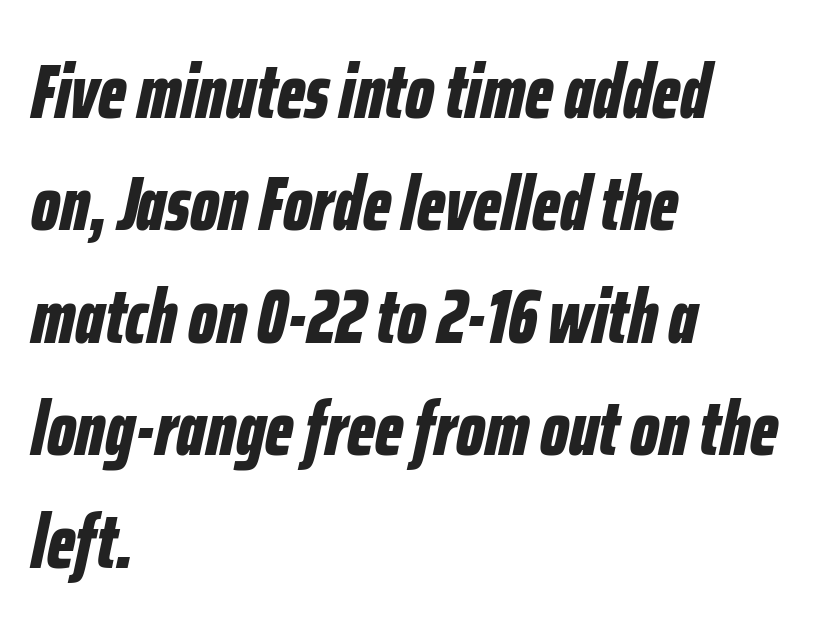
When letters slant like this, we call the style italic. Vertical spacing — default. Typesetter's note: full bold, strokes at maximum text heaviness. No extra tracking has been applied to these lines. Decoration check: the copy has no underline.
